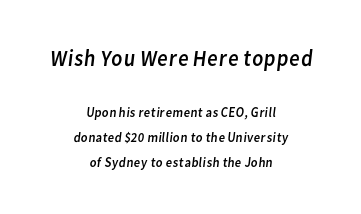
The passage is arranged like a title page — every line centered. The letters in the upper block stand taller than those in the block below. Underlining? Definitely not there. What stands out about the letter spacing? Nothing — it is the standard amount. Is the stroke heavy? The answer is a plain regular-or-lighter.
